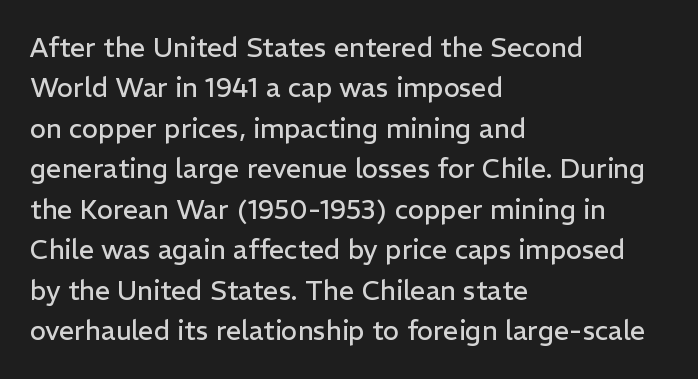
Q: Is the text bold? A: No.
Q: Is the text italic (slanted)? A: No, it is upright.
Q: Is the text underlined? A: No.
Q: How is the paragraph aligned? A: Left-aligned.
Q: Is the spacing between letters normal or unusually wide? A: Normal.
Q: Is the spacing between lines tight, normal or loose? A: Normal.
